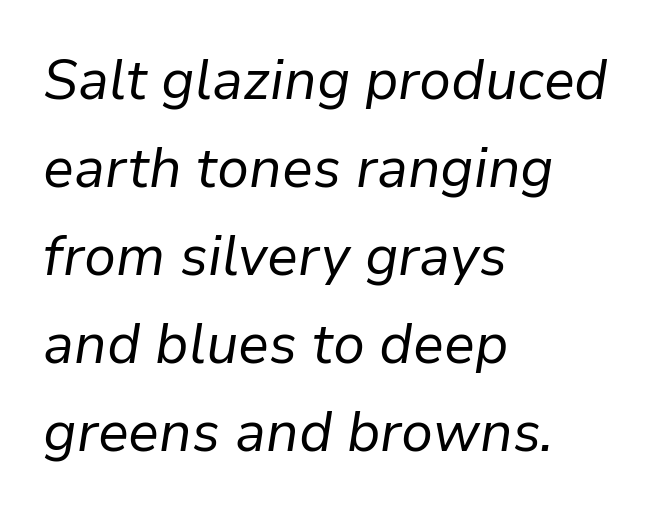
The image shows 55 px regular-weight type, italic (leaning right); set left-aligned, normal line spacing (1.6x), normal letter spacing, not underlined; low stroke contrast and a medium x-height.
